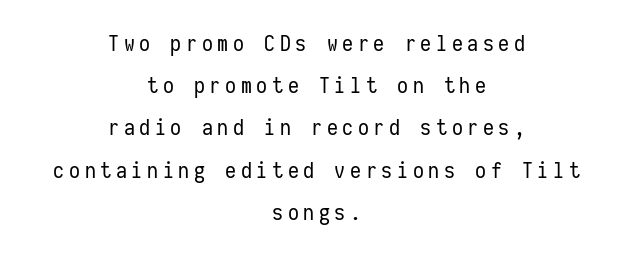
Display-style spreading of the glyphs; the letterfit is very open. Descender tails drop into unmarked territory. The letters stand straight up with perfectly vertical stems. Horizontal bands of white between lines are thick stripes. The compositor balanced each line on the midline. Is the type heavy? It reads as light-to-regular instead.
